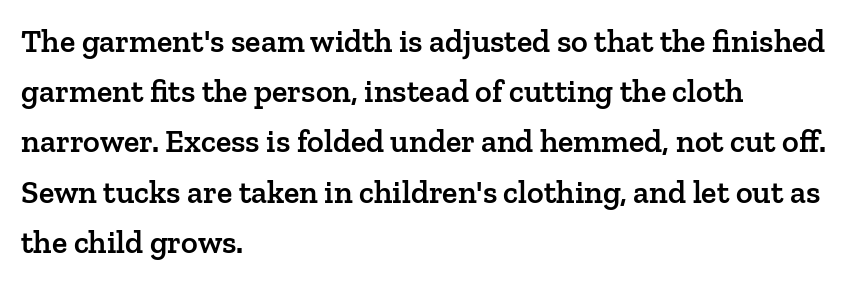
Q: Is the text bold? A: Semi-bold.
Q: Is the text italic (slanted)? A: No, it is upright.
Q: Is the typeface a serif or a sans-serif typeface? A: Serif.
Q: Is the text underlined? A: No.
Q: How is the paragraph aligned? A: Left-aligned.
Q: Is the spacing between letters normal or unusually wide? A: Normal.
Q: Is the spacing between lines tight, normal or loose? A: Normal.
Q: Width (condensed, normal, or wide)? A: Normal.
Q: Stroke contrast? A: Low.
Q: x-height? A: Medium.
Q: Monospaced? A: No.
